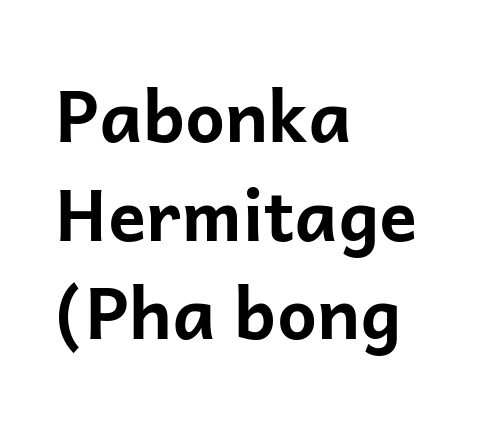
Q: Is the text bold? A: Yes.
Q: Is the text italic (slanted)? A: No, it is upright.
Q: Is the typeface a serif or a sans-serif typeface? A: Sans-serif.
Q: Is the text underlined? A: No.
Q: How is the paragraph aligned? A: Left-aligned.
Q: Is the spacing between letters normal or unusually wide? A: Normal.
Q: Is the spacing between lines tight, normal or loose? A: Normal.
Q: Width (condensed, normal, or wide)? A: Normal.
Q: Stroke contrast? A: Low.
Q: x-height? A: Medium.
Q: Monospaced? A: No.
